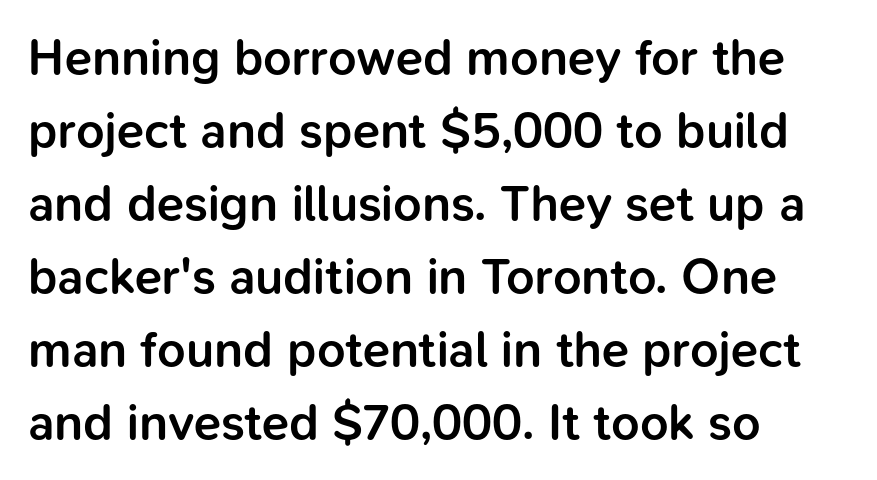
Q: Is the text bold? A: Semi-bold.
Q: Is the text italic (slanted)? A: No, it is upright.
Q: Is the typeface a serif or a sans-serif typeface? A: Sans-serif.
Q: Is the text underlined? A: No.
Q: How is the paragraph aligned? A: Left-aligned.
Q: Is the spacing between letters normal or unusually wide? A: Normal.
Q: Is the spacing between lines tight, normal or loose? A: Normal.
Q: Width (condensed, normal, or wide)? A: Normal.
Q: Stroke contrast? A: Low.
Q: x-height? A: Medium.
Q: Monospaced? A: No.
